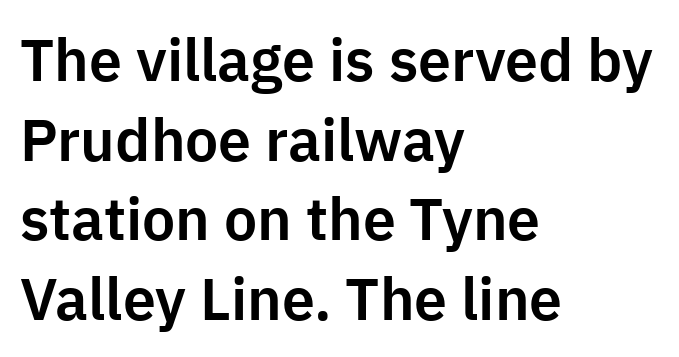
{"serif": "no", "italic": "no", "width": "normal", "stroke_contrast": "low", "x_height": "medium", "monospaced": "no", "underline": "no", "align": "left", "line_spacing": "normal", "line_spacing_ratio": 1.35, "letter_spacing": "normal", "letter_spacing_em": 0.0, "glyph_px": 59}
